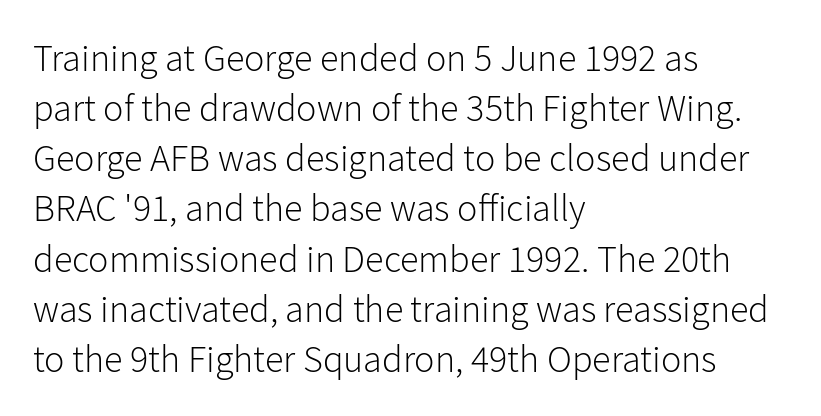
The image shows 38 px light sans-serif type, upright; set left-aligned, normal line spacing (1.32x), normal letter spacing, not underlined; low stroke contrast and a medium x-height.
